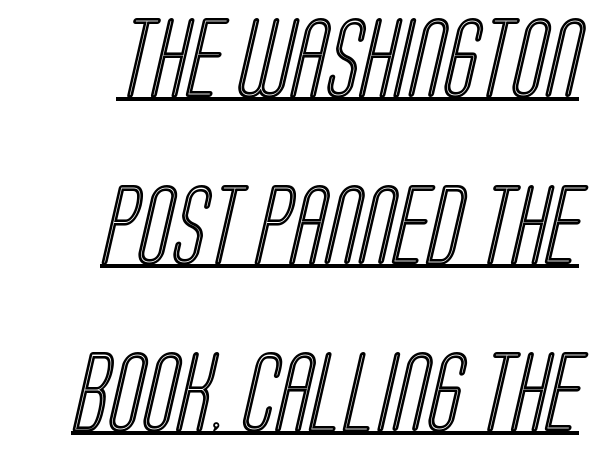
The image shows 80 px condensed type; set loose line spacing (2.09x), normal letter spacing, underlined; a large x-height.
